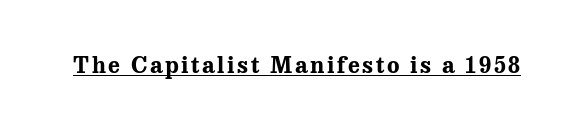
{"italic": "no", "bold": "yes", "underline": "yes", "glyph_px": 23}
